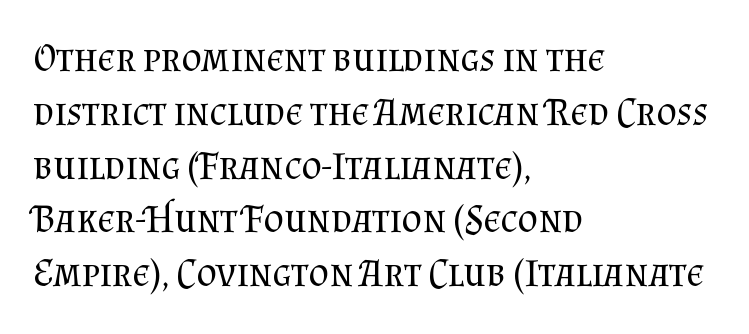
If you drew a ruler down the left edge, every line would touch it. A serif font was chosen for this passage. No word sits above an underline. A typesetter would call this proportional, since set widths differ per character. The strokes carry an ordinary text weight at most.
